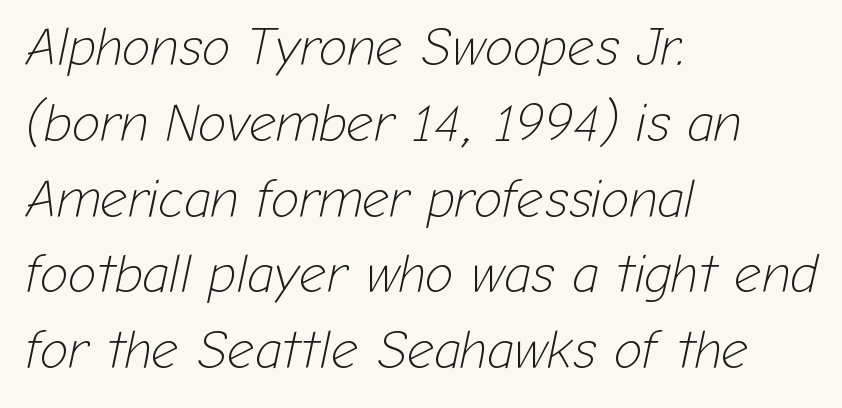
Every row of glyphs begins at an identical x-position on the left. Only glyphs here, with clear space below each row. Spacing verdict: proportional, widths tailored to each character. Summary of vertical rhythm: regular, with standard interline spacing.
